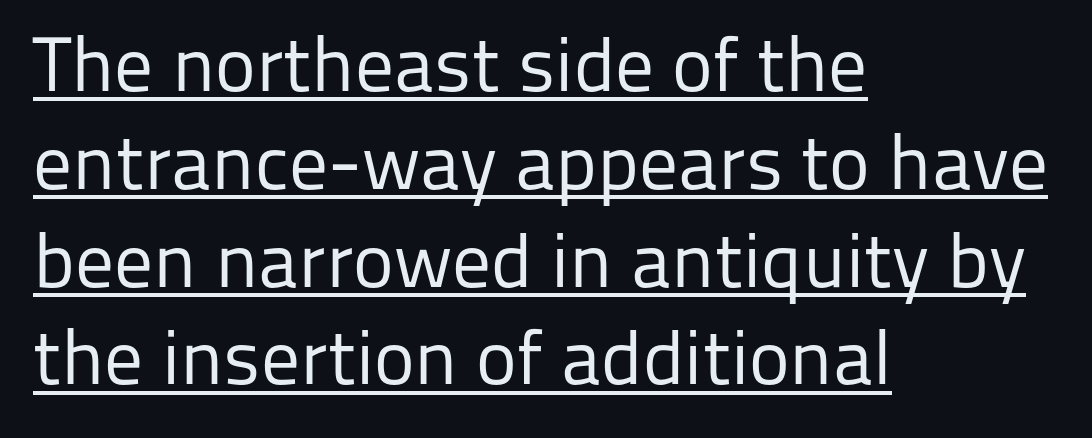
{"serif": "no", "italic": "no", "bold": "no", "weight": "regular", "width": "normal", "stroke_contrast": "low", "x_height": "medium", "monospaced": "no", "underline": "yes", "align": "left", "line_spacing": "normal", "line_spacing_ratio": 1.27, "letter_spacing": "normal", "letter_spacing_em": 0.0, "glyph_px": 77}
